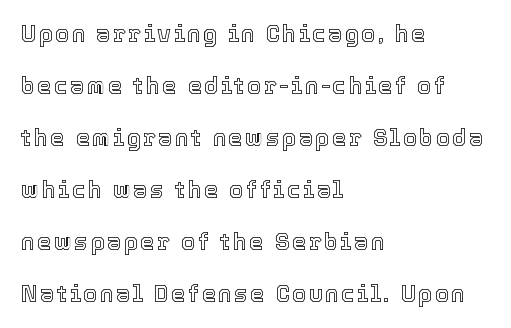
Q: Is the text italic (slanted)? A: No, it is upright.
Q: Is the text underlined? A: No.
Q: How is the paragraph aligned? A: Left-aligned.
Q: Is the spacing between lines tight, normal or loose? A: Loose.
